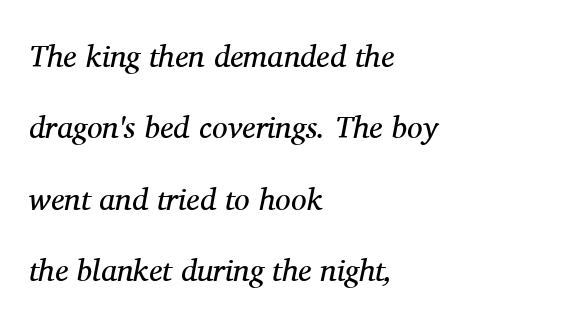
Q: Is the text bold? A: No.
Q: Is the text italic (slanted)? A: Yes, it leans right by about 11 degrees.
Q: Is the typeface a serif or a sans-serif typeface? A: Serif.
Q: Is the text underlined? A: No.
Q: How is the paragraph aligned? A: Left-aligned.
Q: Is the spacing between letters normal or unusually wide? A: Normal.
Q: Is the spacing between lines tight, normal or loose? A: Loose.
Q: Width (condensed, normal, or wide)? A: Normal.
Q: Stroke contrast? A: Medium.
Q: x-height? A: Medium.
Q: Monospaced? A: No.
